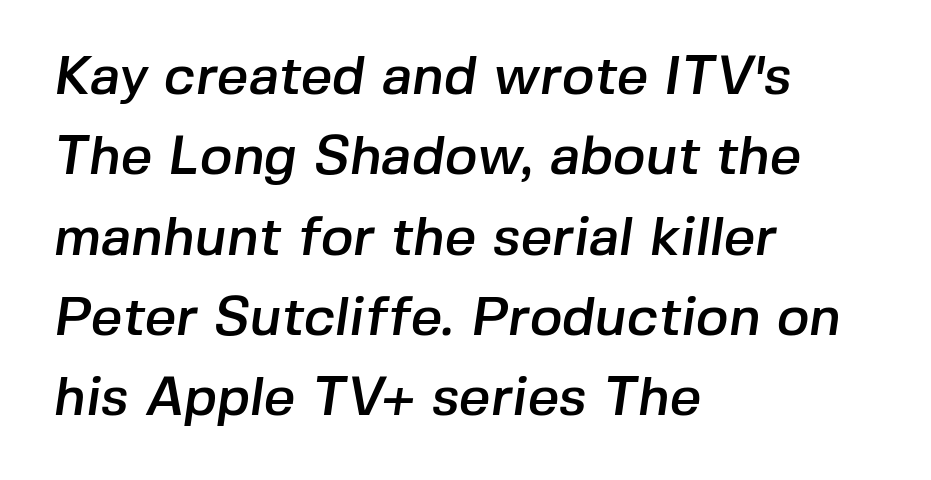
{"serif": "no", "width": "normal", "stroke_contrast": "low", "x_height": "medium", "monospaced": "no", "underline": "no", "align": "left", "line_spacing": "normal", "line_spacing_ratio": 1.46, "letter_spacing": "normal", "letter_spacing_em": 0.0, "glyph_px": 55}
